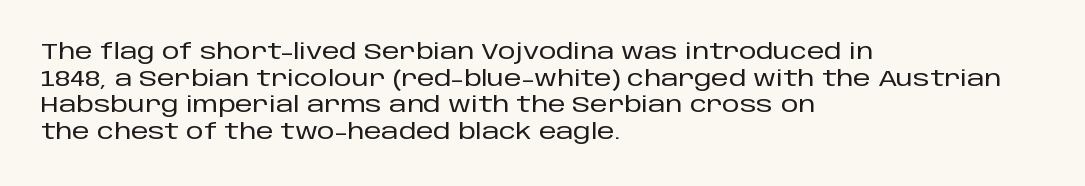
The image shows 22 px text type, upright; set left-aligned, line spacing 1.21x, normal letter spacing, not underlined.
